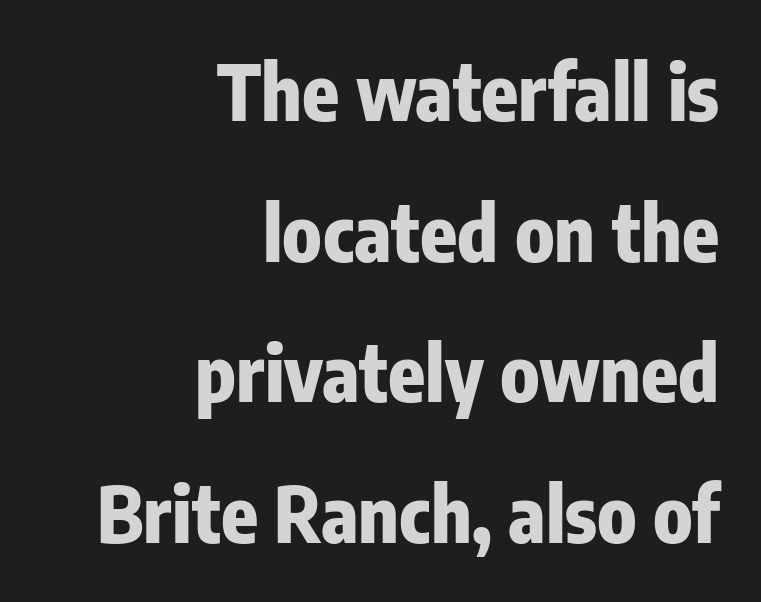
Q: Is the text bold? A: Yes.
Q: Is the text italic (slanted)? A: No, it is upright.
Q: Is the typeface a serif or a sans-serif typeface? A: Sans-serif.
Q: Is the text underlined? A: No.
Q: How is the paragraph aligned? A: Right-aligned.
Q: Is the spacing between letters normal or unusually wide? A: Normal.
Q: Width (condensed, normal, or wide)? A: Condensed.
Q: Stroke contrast? A: Low.
Q: x-height? A: Medium.
Q: Monospaced? A: No.
